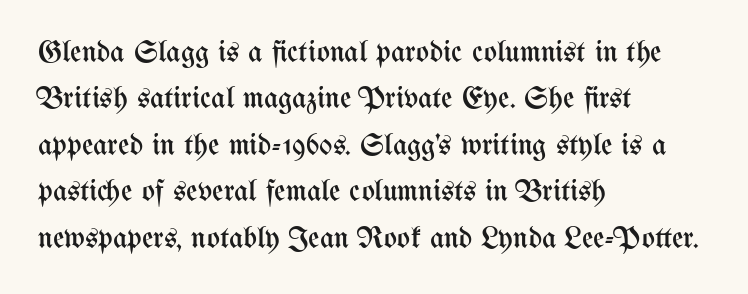
The image shows 31 px regular-weight, condensed type, upright; set left-aligned, normal line spacing (1.5x), normal letter spacing, not underlined; medium stroke contrast and a medium x-height.
